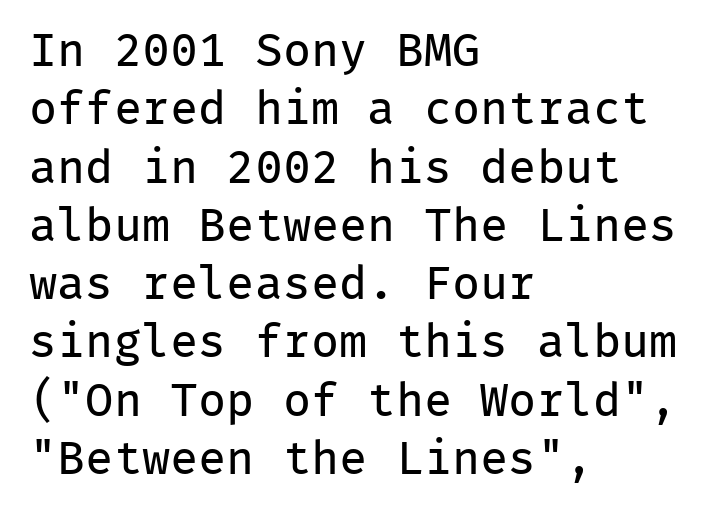
The image shows 47 px regular-weight sans-serif type, upright, monospaced; set left-aligned, line spacing 1.24x, normal letter spacing, not underlined; low stroke contrast and a medium x-height.
